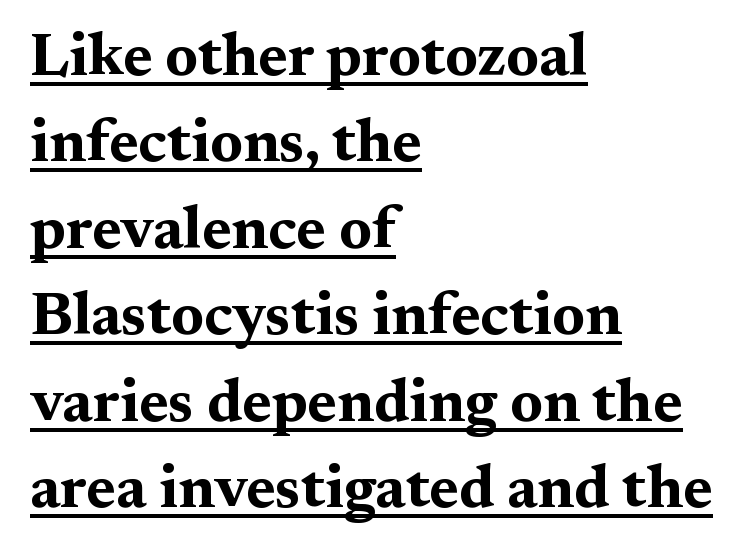
{"serif": "yes", "italic": "no", "bold": "yes", "weight": "bold", "width": "wide", "stroke_contrast": "medium", "x_height": "medium", "monospaced": "no", "underline": "yes", "align": "left", "line_spacing": "normal", "line_spacing_ratio": 1.44, "letter_spacing": "normal", "letter_spacing_em": 0.0, "glyph_px": 60}
